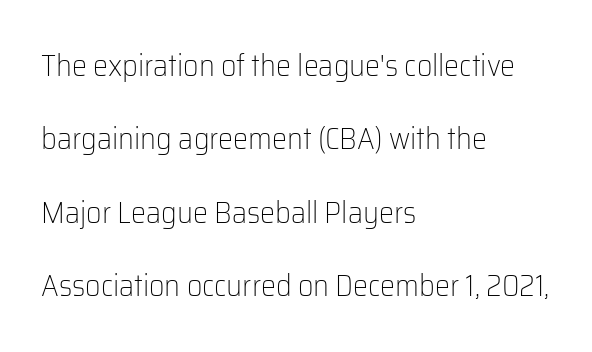
Q: Is the text bold? A: No.
Q: Is the text italic (slanted)? A: No, it is upright.
Q: Is the typeface a serif or a sans-serif typeface? A: Sans-serif.
Q: Is the text underlined? A: No.
Q: How is the paragraph aligned? A: Left-aligned.
Q: Is the spacing between letters normal or unusually wide? A: Normal.
Q: Is the spacing between lines tight, normal or loose? A: Loose.
Q: Width (condensed, normal, or wide)? A: Normal.
Q: Stroke contrast? A: Low.
Q: x-height? A: Medium.
Q: Monospaced? A: No.
